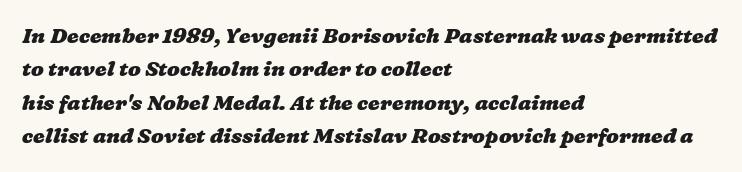
In terms of leading, this rendering sits right in the middle. Check the space under the baseline: it is left empty. What stands out about the letter spacing? Nothing — it is the standard amount. Alignment: flush left. Its strokes are broad and dark, the hallmark of bold type.
